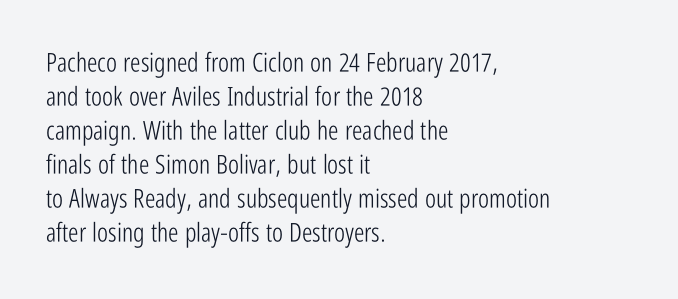
Descenders are the only things crossing below the line. All the whitespace from short lines collects on the right. Characters remain perfectly vertical along every line. The letters sit at their default tracking, neither squeezed nor spread.
